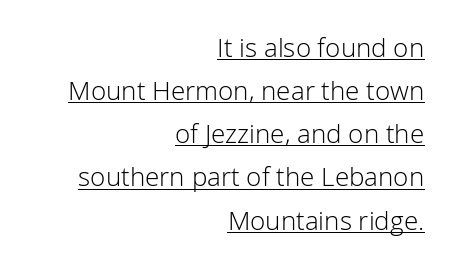
The image shows 26 px text type, upright; set right-aligned, normal line spacing (1.66x), normal letter spacing, underlined.
